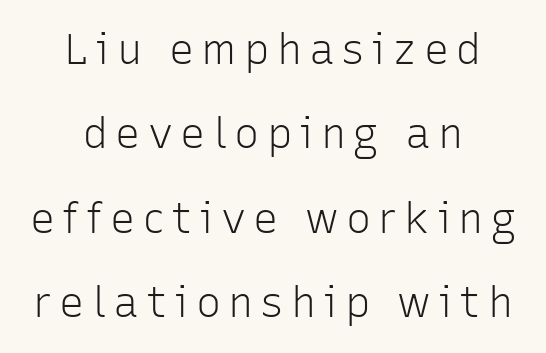
{"serif": "no", "italic": "no", "bold": "no", "weight": "light", "width": "normal", "stroke_contrast": "low", "x_height": "medium", "monospaced": "no", "underline": "no", "align": "center", "line_spacing": "loose", "line_spacing_ratio": 2.01, "glyph_px": 42}
